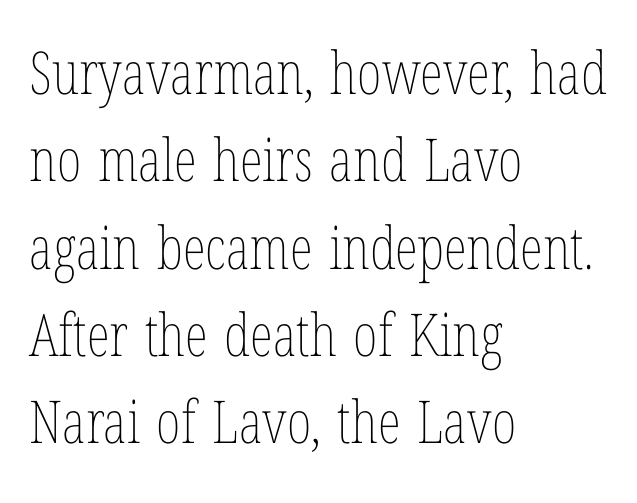
The image shows 59 px thin, condensed type, upright; set left-aligned, normal line spacing (1.48x), normal letter spacing, not underlined; low stroke contrast and a medium x-height.
